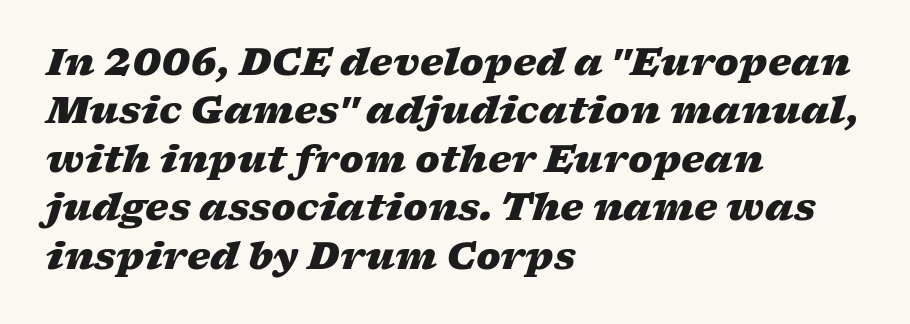
The image shows 37 px heavy, wide type, italic (leaning right); set left-aligned, normal line spacing (1.31x), normal letter spacing, not underlined; low stroke contrast and a medium x-height.
